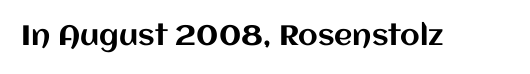
{"italic": "no", "width": "normal", "stroke_contrast": "medium", "x_height": "large", "monospaced": "no", "underline": "no", "letter_spacing": "normal", "letter_spacing_em": 0.0, "glyph_px": 28}
